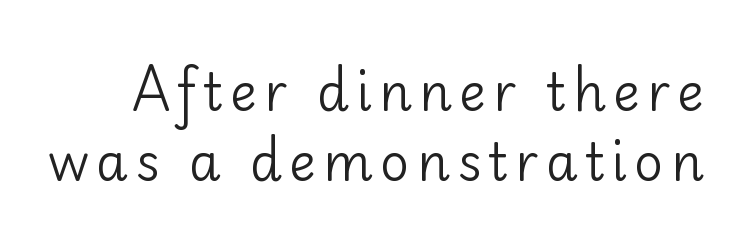
The type sits square on the baseline with zero lean. Varying glyph widths throughout — classic text-font behaviour. Type style note: lacks serifs. Is the stroke heavy? The answer is a plain regular-or-lighter.
